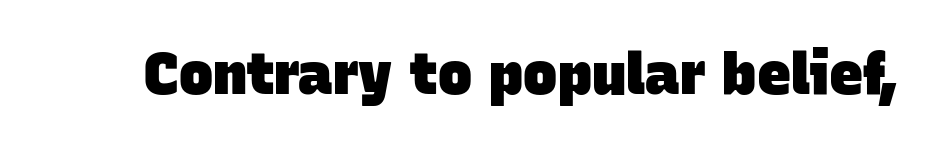
{"serif": "no", "bold": "yes", "weight": "heavy", "width": "normal", "stroke_contrast": "low", "x_height": "large", "monospaced": "no", "underline": "no", "letter_spacing": "normal", "letter_spacing_em": 0.0, "glyph_px": 57}
